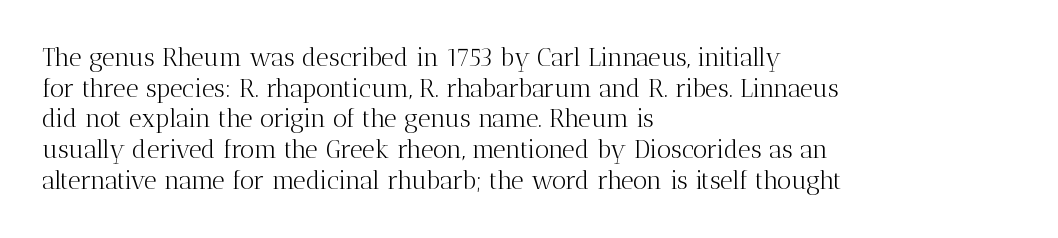
{"italic": "no", "bold": "no", "underline": "no", "align": "left", "line_spacing_ratio": 1.23, "letter_spacing": "normal", "letter_spacing_em": 0.0, "glyph_px": 25}
